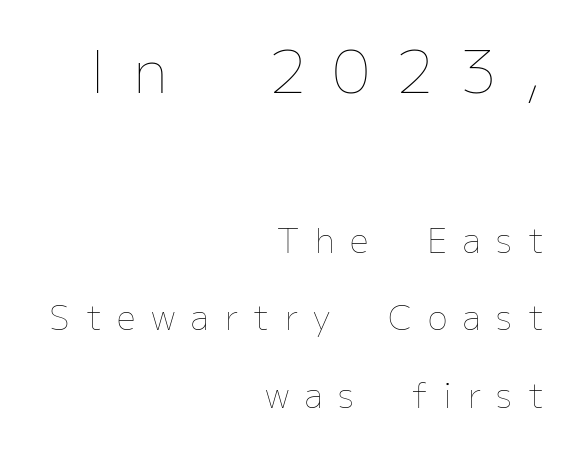
The image shows 58 px thin type, upright; set right-aligned, loose line spacing (2.34x), unusually wide letter spacing (+0.48 em), not underlined; the first (top) block is 1.76x larger; low stroke contrast and a medium x-height.
